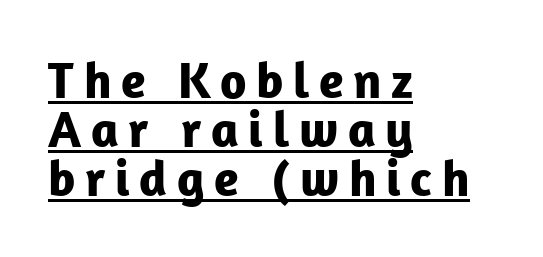
The image shows 51 px bold sans-serif type, upright; set left-aligned, tight line spacing (0.96x), underlined; low stroke contrast and a medium x-height.
